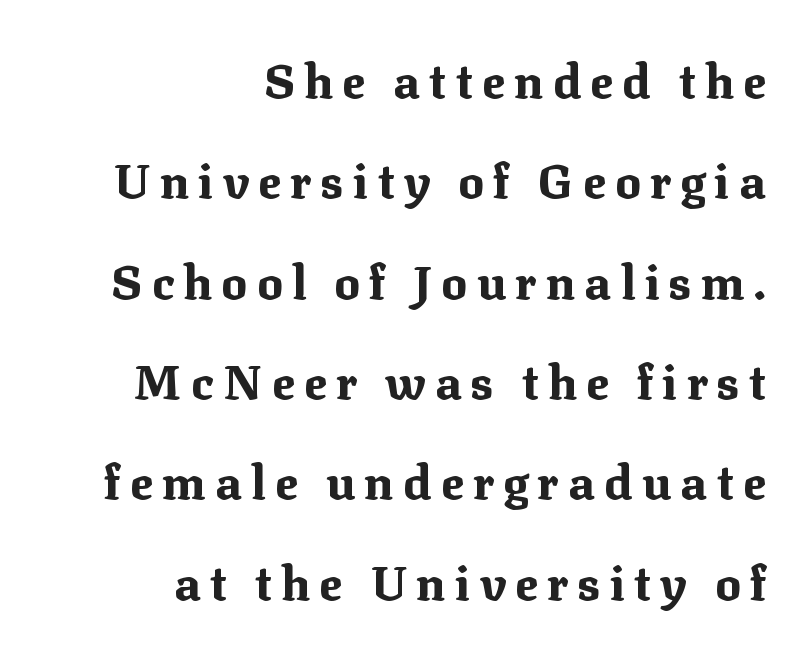
The image shows 48 px bold serif type, upright; set right-aligned, loose line spacing (2.09x), not underlined; medium stroke contrast and a medium x-height.
